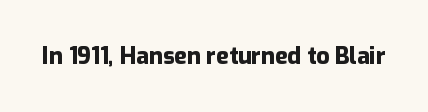
The image shows 23 px bold type, upright; set normal letter spacing, not underlined.
